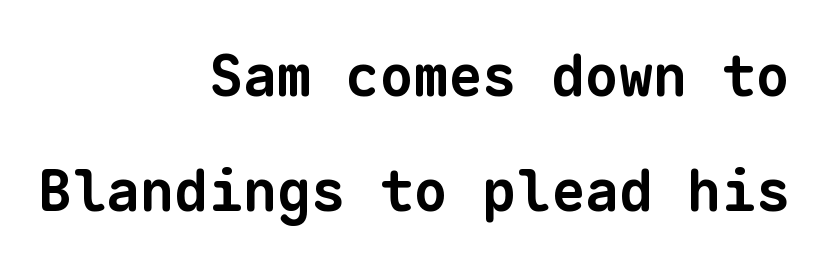
The image shows 57 px bold sans-serif type, monospaced; set right-aligned, loose line spacing (2.02x), normal letter spacing, not underlined; low stroke contrast and a medium x-height.
